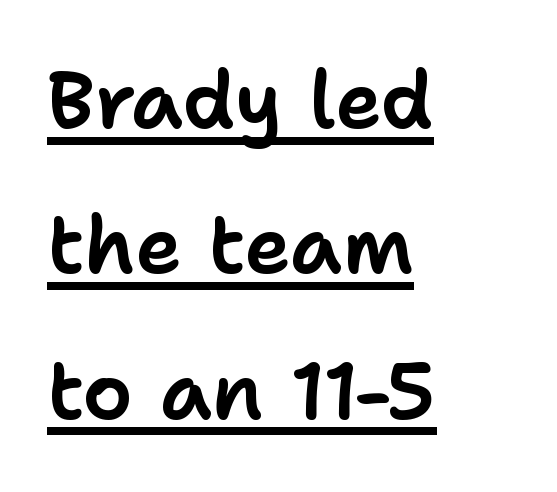
{"serif": "no", "italic": "no", "width": "normal", "stroke_contrast": "low", "x_height": "medium", "monospaced": "no", "underline": "yes", "align": "left", "line_spacing_ratio": 1.84, "letter_spacing": "normal", "letter_spacing_em": 0.0, "glyph_px": 79}
